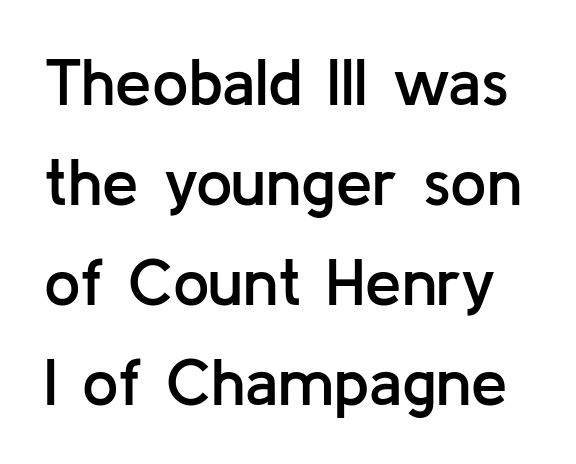
Q: Is the text bold? A: Semi-bold.
Q: Is the text italic (slanted)? A: No, it is upright.
Q: Is the typeface a serif or a sans-serif typeface? A: Sans-serif.
Q: Is the text underlined? A: No.
Q: Is the spacing between letters normal or unusually wide? A: Normal.
Q: Is the spacing between lines tight, normal or loose? A: Normal.
Q: Width (condensed, normal, or wide)? A: Normal.
Q: Stroke contrast? A: Low.
Q: x-height? A: Medium.
Q: Monospaced? A: No.
